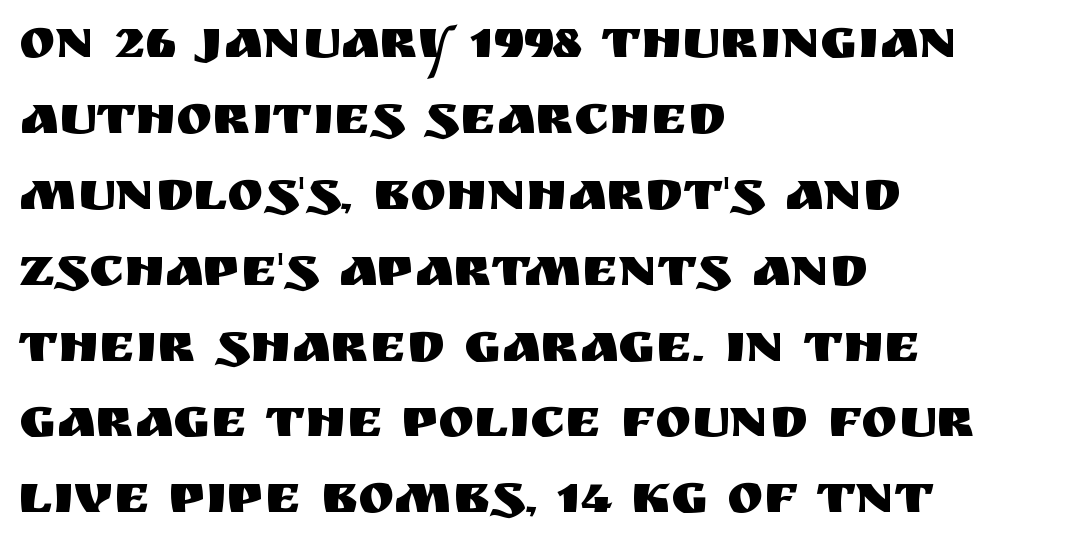
The image shows 55 px sans-serif type, upright; set left-aligned, normal line spacing (1.38x), normal letter spacing, not underlined; medium stroke contrast and a large x-height.
